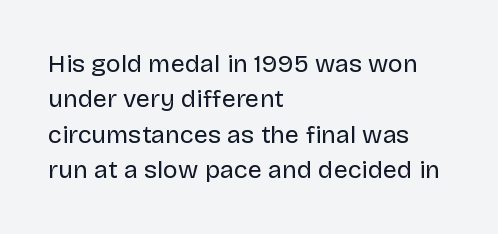
Q: Is the text bold? A: No.
Q: Is the text italic (slanted)? A: No, it is upright.
Q: Is the text underlined? A: No.
Q: How is the paragraph aligned? A: Left-aligned.
Q: Is the spacing between letters normal or unusually wide? A: Normal.
Q: Is the spacing between lines tight, normal or loose? A: Normal.
